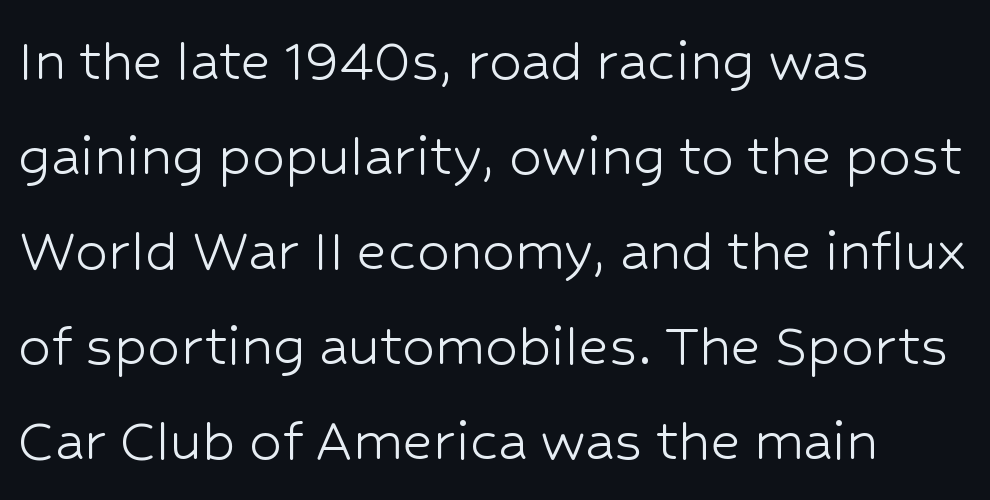
The image shows 65 px light sans-serif type, upright; set left-aligned, normal line spacing (1.46x), normal letter spacing, not underlined; low stroke contrast and a medium x-height.
